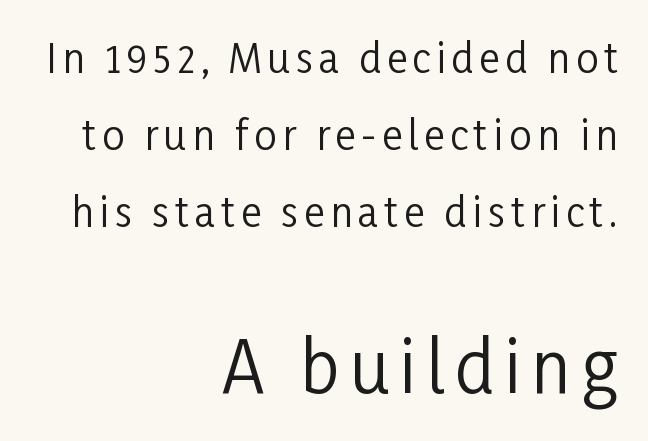
{"serif": "no", "italic": "no", "bold": "no", "weight": "regular", "width": "condensed", "stroke_contrast": "low", "x_height": "medium", "monospaced": "no", "underline": "no", "align": "right", "line_spacing": "loose", "line_spacing_ratio": 1.93, "larger_block": "second", "size_ratio": 1.75, "glyph_px": 70}
